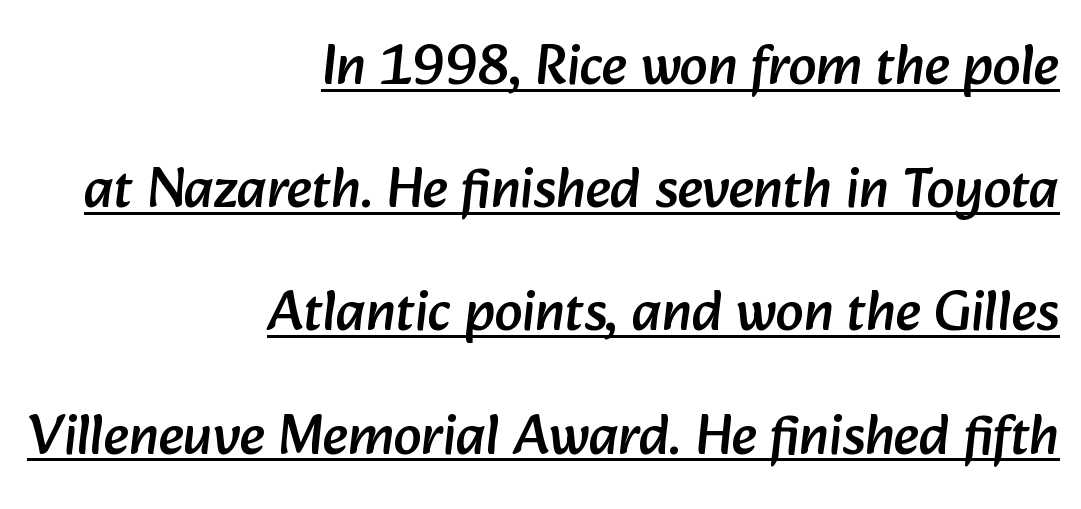
Q: Is the typeface a serif or a sans-serif typeface? A: Sans-serif.
Q: Is the text underlined? A: Yes.
Q: How is the paragraph aligned? A: Right-aligned.
Q: Is the spacing between letters normal or unusually wide? A: Normal.
Q: Is the spacing between lines tight, normal or loose? A: Loose.
Q: Width (condensed, normal, or wide)? A: Normal.
Q: Stroke contrast? A: Low.
Q: x-height? A: Medium.
Q: Monospaced? A: No.
